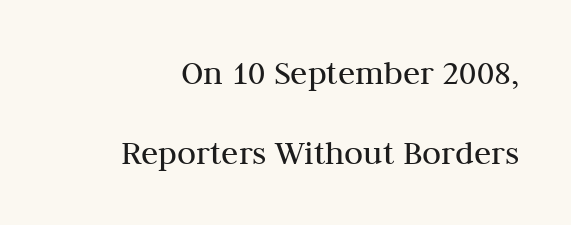
The image shows 35 px regular-weight serif type, upright; set loose line spacing (2.28x), normal letter spacing, not underlined; medium stroke contrast and a medium x-height.
